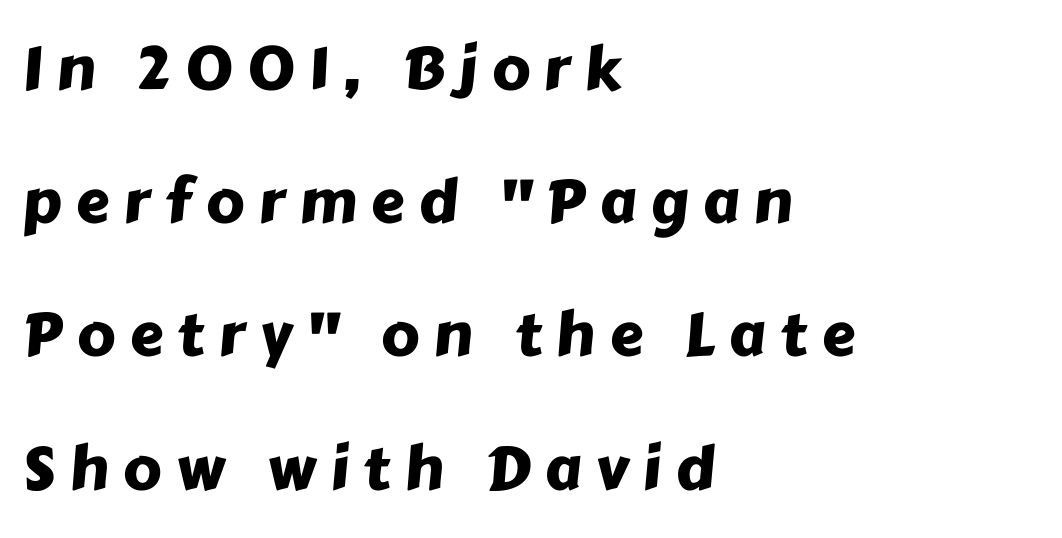
The face used here is a sans, in the tradition of grotesques and geometrics. Note the varied advance widths — an 'i' is clearly narrower than an 'm'. A clean baseline with only descenders dipping below it. Words appear elongated and porous because spacing is wide. Vertical spacing — loose. In CSS terms this would be text-align: left.
